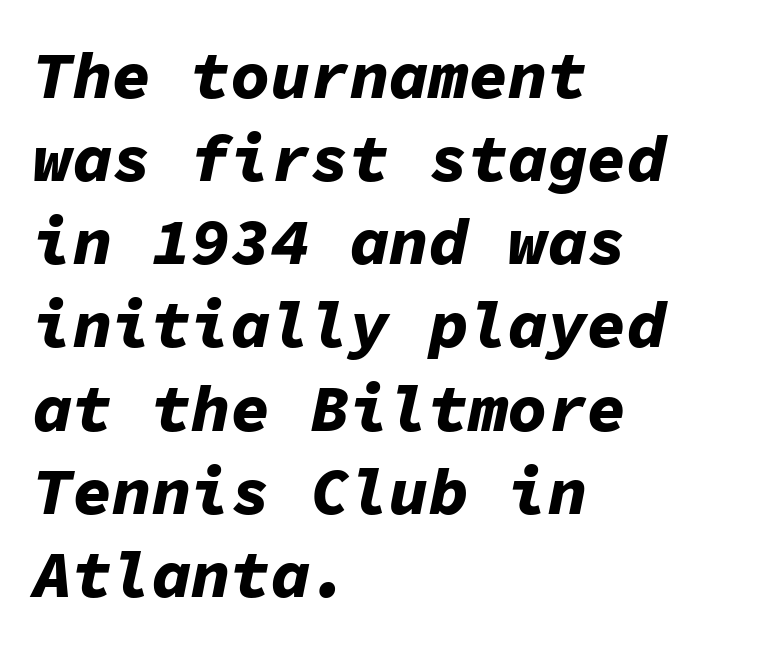
{"italic": "yes", "lean": "right", "slant_degrees": 11, "bold": "yes", "weight": "bold", "width": "normal", "stroke_contrast": "low", "x_height": "medium", "monospaced": "yes", "underline": "no", "align": "left", "line_spacing": "normal", "line_spacing_ratio": 1.26, "letter_spacing": "normal", "letter_spacing_em": 0.0, "glyph_px": 66}
